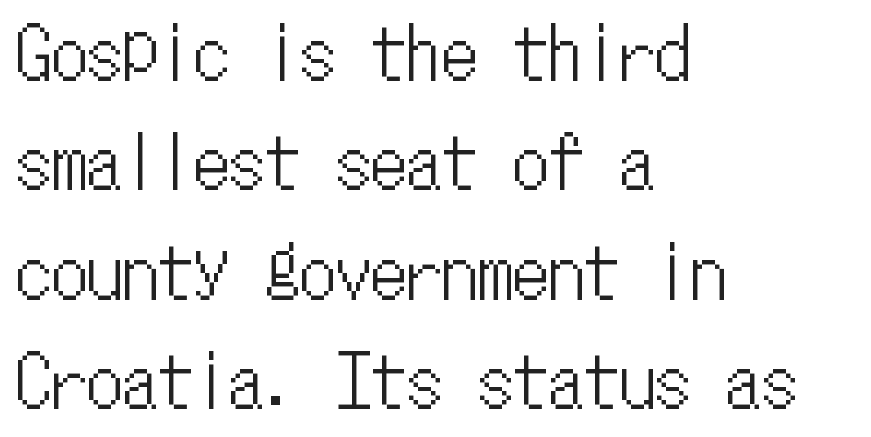
{"italic": "no", "width": "condensed", "stroke_contrast": "low", "x_height": "medium", "monospaced": "yes", "underline": "no", "align": "left", "line_spacing": "normal", "line_spacing_ratio": 1.54, "letter_spacing": "normal", "letter_spacing_em": 0.0, "glyph_px": 71}
